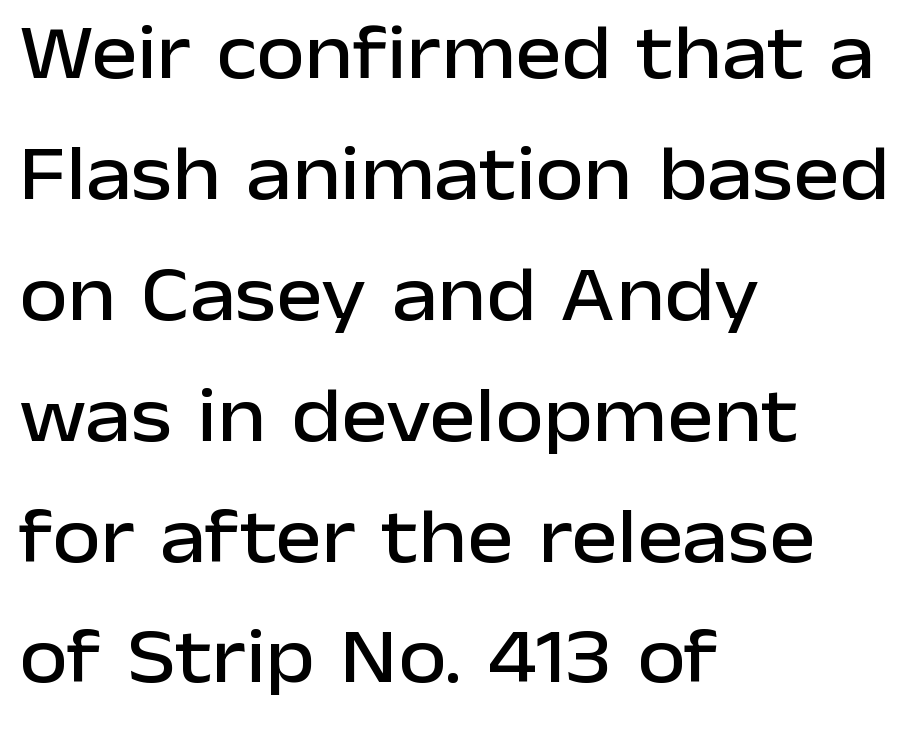
{"serif": "no", "italic": "no", "width": "normal", "stroke_contrast": "low", "x_height": "medium", "monospaced": "no", "underline": "no", "align": "left", "line_spacing": "normal", "line_spacing_ratio": 1.55, "letter_spacing": "normal", "letter_spacing_em": 0.0, "glyph_px": 78}
